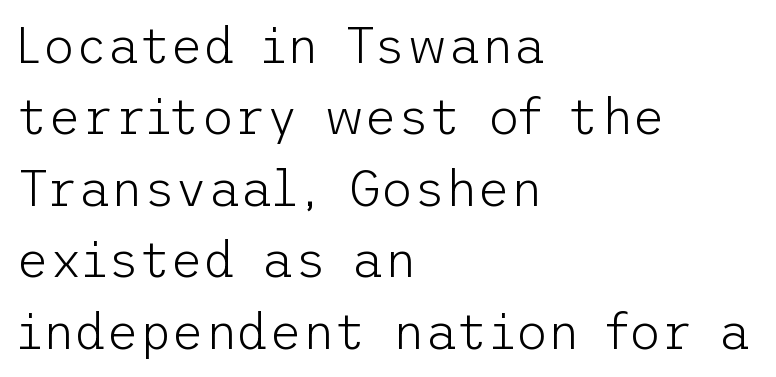
Q: Is the text bold? A: No.
Q: Is the text italic (slanted)? A: No, it is upright.
Q: Is the typeface a serif or a sans-serif typeface? A: Sans-serif.
Q: Is the text underlined? A: No.
Q: How is the paragraph aligned? A: Left-aligned.
Q: Is the spacing between letters normal or unusually wide? A: Normal.
Q: Is the spacing between lines tight, normal or loose? A: Normal.
Q: Width (condensed, normal, or wide)? A: Normal.
Q: Stroke contrast? A: Low.
Q: x-height? A: Medium.
